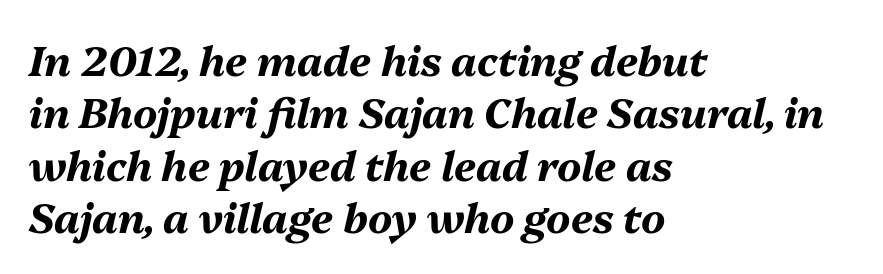
The image shows 41 px bold type, italic (leaning right); set left-aligned, normal line spacing (1.28x), normal letter spacing, not underlined; medium stroke contrast and a medium x-height.
